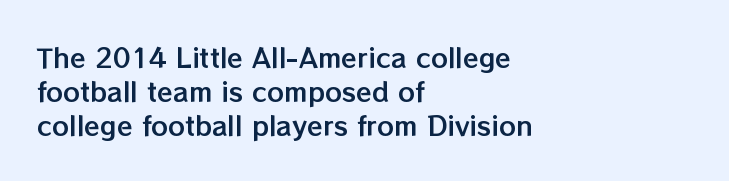
{"italic": "no", "underline": "no", "align": "left", "line_spacing": "normal", "line_spacing_ratio": 1.3, "letter_spacing": "normal", "letter_spacing_em": 0.0, "glyph_px": 26}
